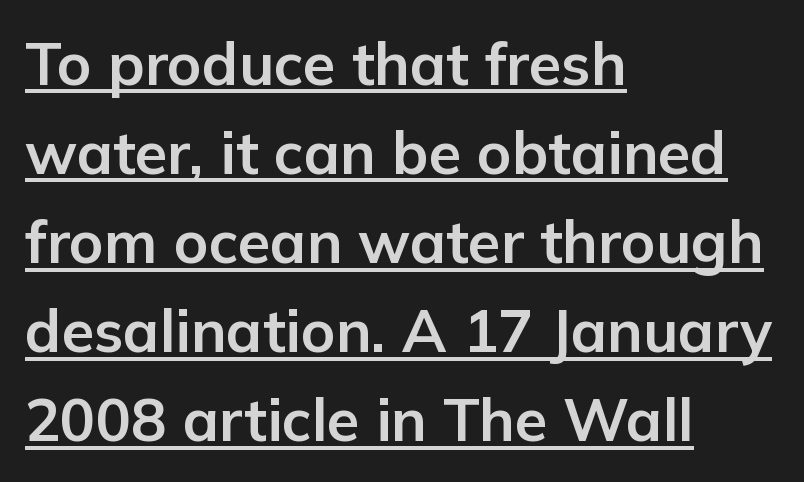
Q: Is the text bold? A: Yes.
Q: Is the text italic (slanted)? A: No, it is upright.
Q: Is the typeface a serif or a sans-serif typeface? A: Sans-serif.
Q: Is the text underlined? A: Yes.
Q: How is the paragraph aligned? A: Left-aligned.
Q: Is the spacing between letters normal or unusually wide? A: Normal.
Q: Is the spacing between lines tight, normal or loose? A: Normal.
Q: Width (condensed, normal, or wide)? A: Normal.
Q: Stroke contrast? A: Low.
Q: x-height? A: Medium.
Q: Monospaced? A: No.
